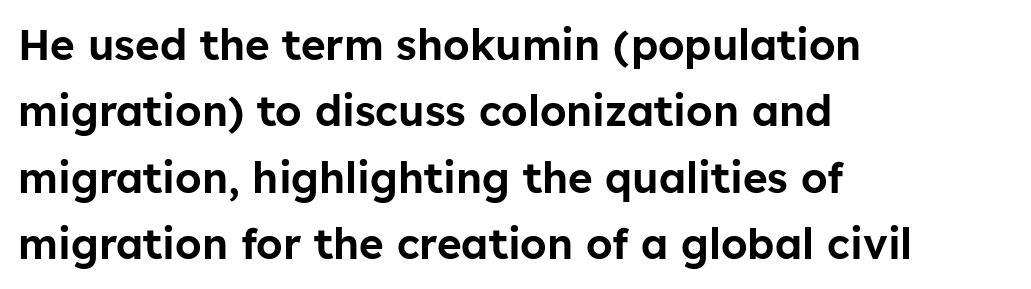
{"serif": "no", "italic": "no", "width": "normal", "stroke_contrast": "low", "x_height": "medium", "monospaced": "no", "underline": "no", "align": "left", "line_spacing": "normal", "line_spacing_ratio": 1.58, "letter_spacing": "normal", "letter_spacing_em": 0.0, "glyph_px": 42}
